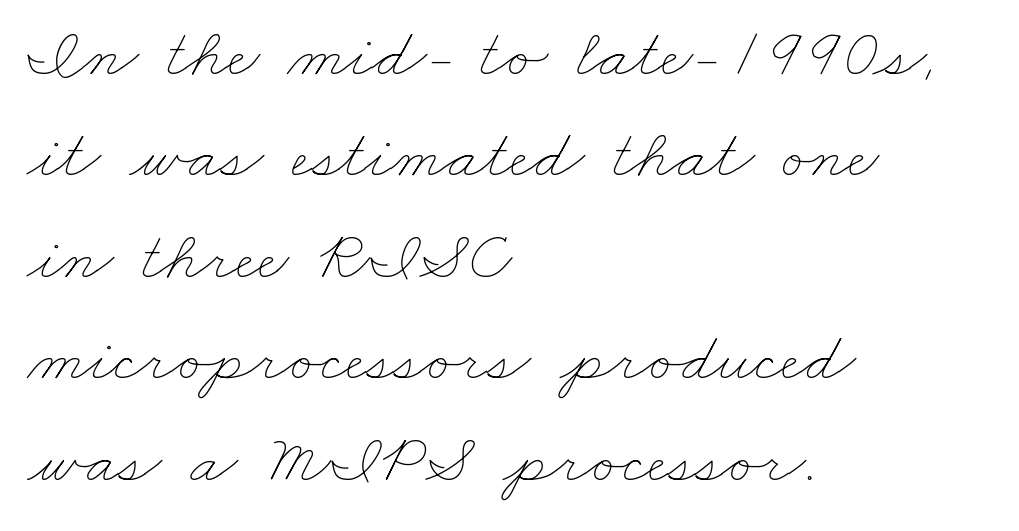
{"bold": "no", "weight": "thin", "width": "wide", "stroke_contrast": "low", "x_height": "small", "monospaced": "no", "underline": "no", "align": "left", "line_spacing": "normal", "line_spacing_ratio": 1.45, "letter_spacing": "normal", "letter_spacing_em": 0.0, "glyph_px": 70}
